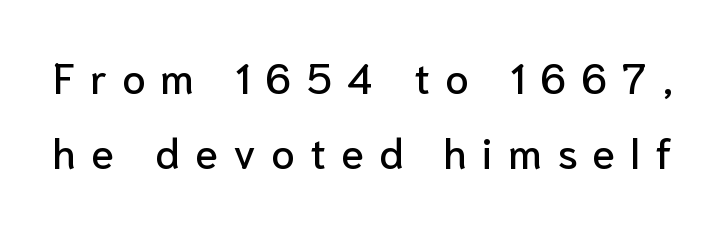
The image shows 42 px sans-serif type, upright; set line spacing 1.79x, unusually wide letter spacing (+0.36 em), not underlined; low stroke contrast and a medium x-height.
